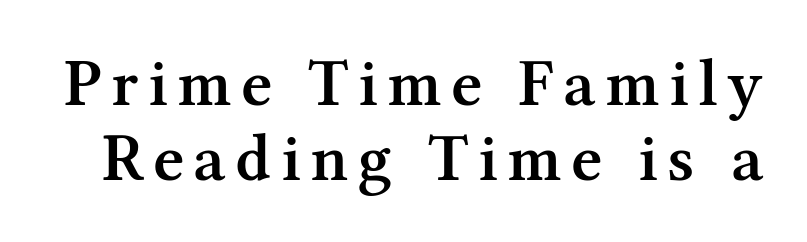
Posture: straight, roman, zero tilt. Font category for this specimen: serif. Leading is clearly below the norm, producing a dense column. Looks like regular typesetting: each glyph gets only the width it needs. Emphasis by weight is partial: semibold.
